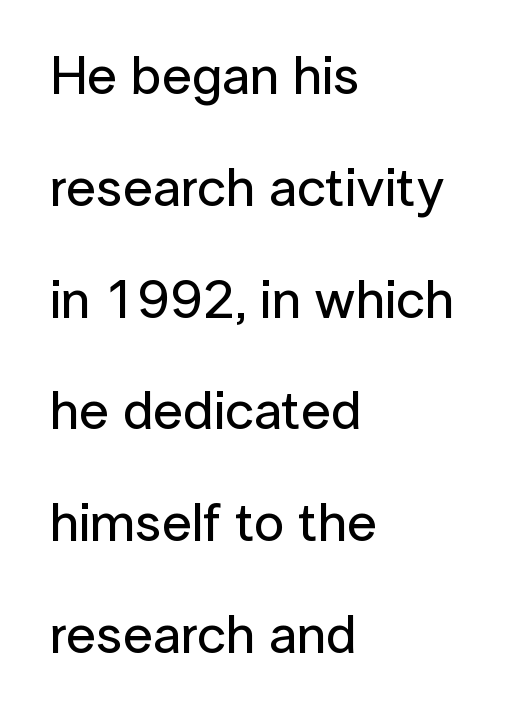
The image shows 54 px sans-serif type, upright; set left-aligned, loose line spacing (2.07x), normal letter spacing, not underlined; low stroke contrast and a medium x-height.
